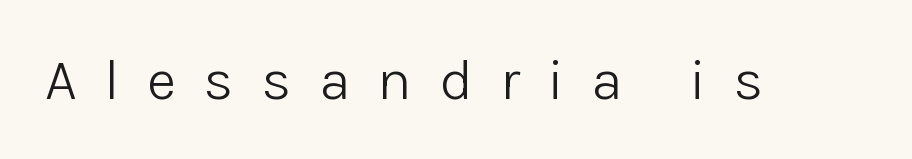
Q: Is the text bold? A: No.
Q: Is the text italic (slanted)? A: No, it is upright.
Q: Is the typeface a serif or a sans-serif typeface? A: Sans-serif.
Q: Is the text underlined? A: No.
Q: Is the spacing between letters normal or unusually wide? A: Unusually wide.
Q: Width (condensed, normal, or wide)? A: Normal.
Q: Stroke contrast? A: Low.
Q: x-height? A: Medium.
Q: Monospaced? A: No.
